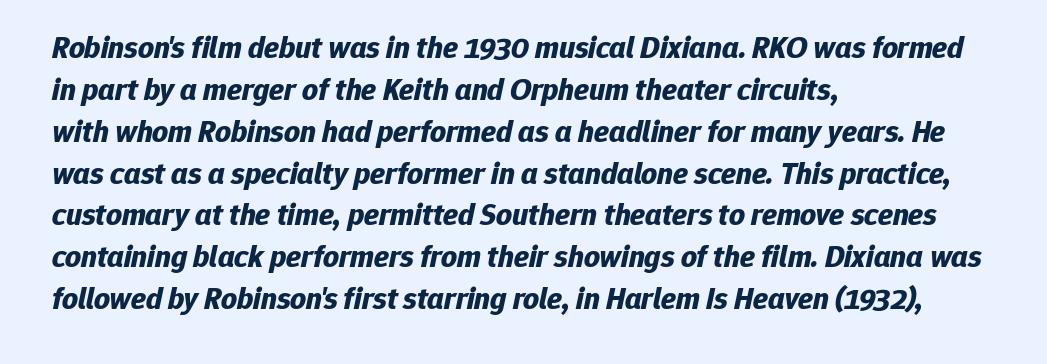
The image shows 31 px bold type, italic (leaning right); set left-aligned, normal line spacing (1.35x), normal letter spacing, not underlined; low stroke contrast and a medium x-height.
